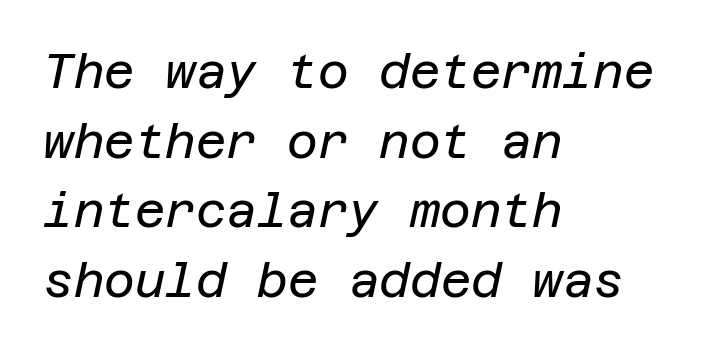
Regarding leading, the lines here are spaced in the standard way. The typography opts for an oblique posture over an upright one. Compared with a centered layout, this one pins lines to the left instead. The passage shown is not underscored anywhere. The letters sit at their default tracking, neither squeezed nor spread.
